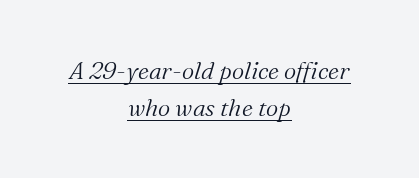
Looks like someone drew a line under every word here. There's an unmistakable incline to the writing here. Compared with a typical body face, this is equally light or lighter still. The typesetter chose a symmetrical, centered arrangement here.
